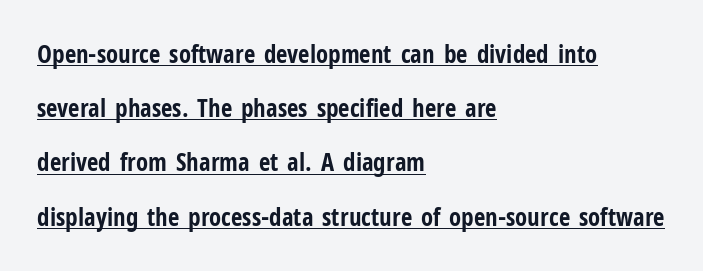
Q: Is the text bold? A: Yes.
Q: Is the text italic (slanted)? A: No, it is upright.
Q: Is the text underlined? A: Yes.
Q: How is the paragraph aligned? A: Left-aligned.
Q: Is the spacing between letters normal or unusually wide? A: Normal.
Q: Is the spacing between lines tight, normal or loose? A: Loose.
